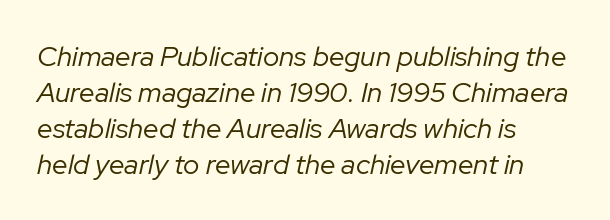
The image shows 28 px regular-weight type, italic (leaning right); set left-aligned, normal line spacing (1.28x), normal letter spacing, not underlined; low stroke contrast and a medium x-height.
